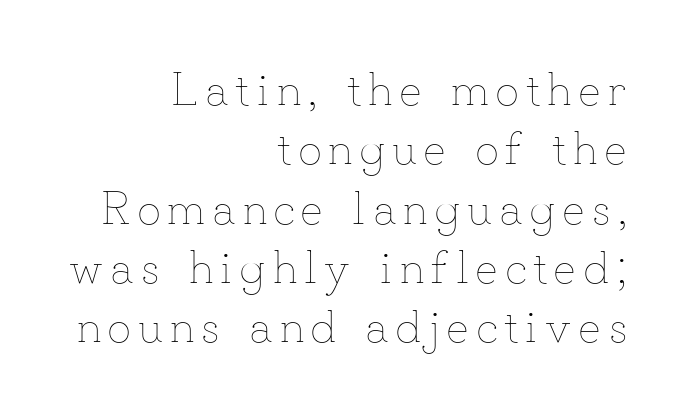
{"italic": "no", "bold": "no", "weight": "thin", "width": "normal", "stroke_contrast": "low", "x_height": "small", "monospaced": "no", "underline": "no", "align": "right", "line_spacing": "normal", "line_spacing_ratio": 1.29, "glyph_px": 46}
